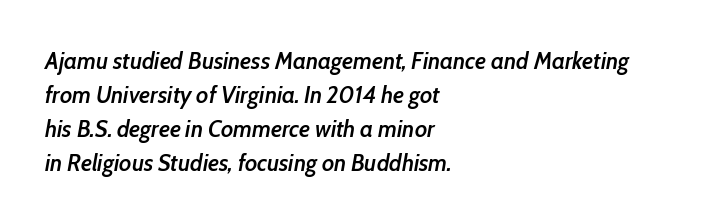
The image shows 24 px text type, italic (leaning right); set left-aligned, normal line spacing (1.42x), normal letter spacing, not underlined.
